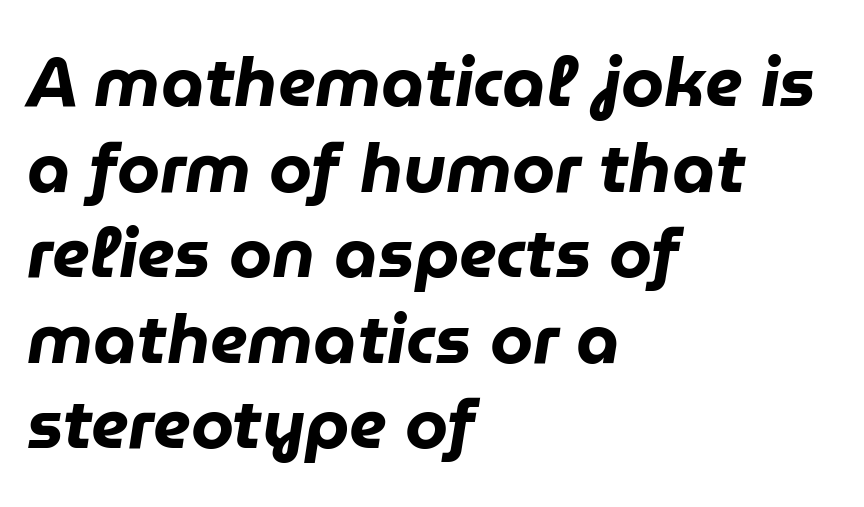
The image shows 69 px heavy type, italic (leaning right); set left-aligned, line spacing 1.24x, normal letter spacing, not underlined; low stroke contrast and a medium x-height.
